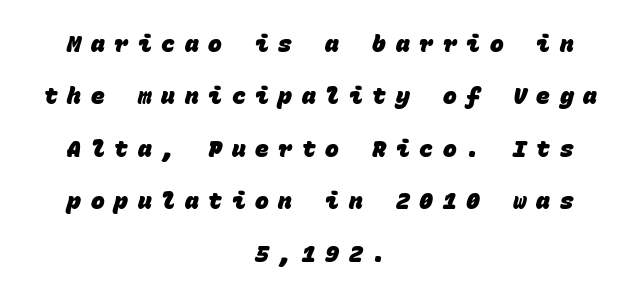
The glyphs have the mass of a bold cut. Has an underline been added? It has not. Visually the block forms a symmetrical silhouette, jagged on both flanks. You could only call the tracking loose — the letters float apart. What's the leading like? Stretched, with rows far apart.
